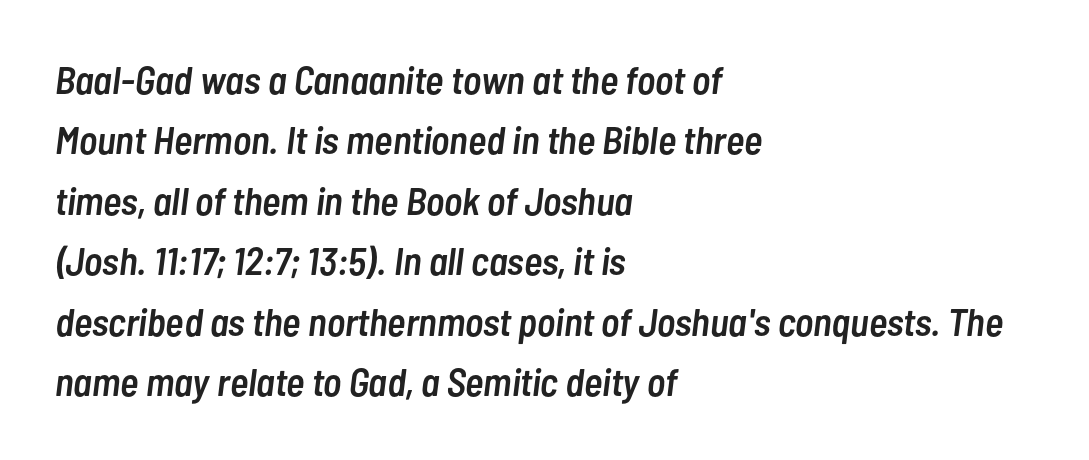
The rows are spaced the way most documents space them. Look at the stroke-to-counter ratio: somewhat heavy, a semibold. Clear beneath every line of the passage. Think of a printed novel: that variable character pitch is what you see here. Italic? Definitely — the glyphs are oblique.
